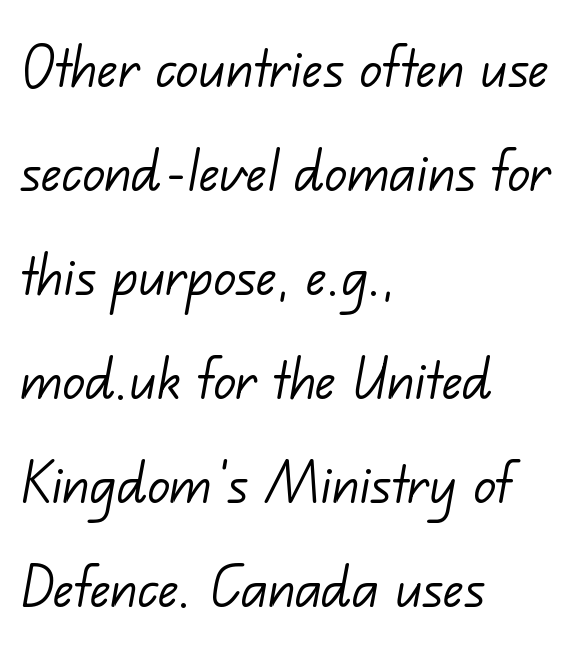
{"serif": "no", "bold": "no", "weight": "light", "width": "normal", "stroke_contrast": "low", "x_height": "small", "monospaced": "no", "underline": "no", "align": "left", "line_spacing": "normal", "line_spacing_ratio": 1.53, "letter_spacing": "normal", "letter_spacing_em": 0.0, "glyph_px": 68}
